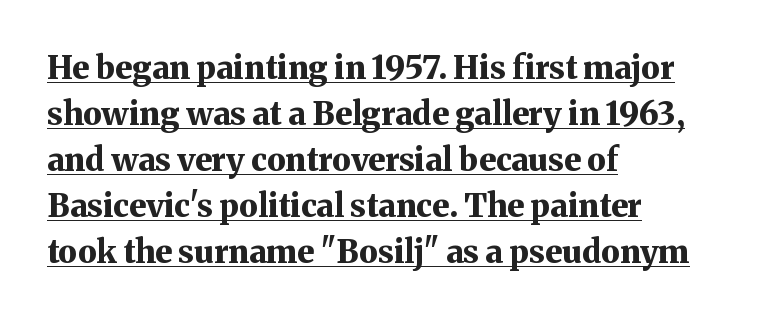
Q: Is the text bold? A: Yes.
Q: Is the text italic (slanted)? A: No, it is upright.
Q: Is the typeface a serif or a sans-serif typeface? A: Serif.
Q: Is the text underlined? A: Yes.
Q: How is the paragraph aligned? A: Left-aligned.
Q: Is the spacing between letters normal or unusually wide? A: Normal.
Q: Is the spacing between lines tight, normal or loose? A: Normal.
Q: Width (condensed, normal, or wide)? A: Normal.
Q: Stroke contrast? A: Medium.
Q: x-height? A: Medium.
Q: Monospaced? A: No.
